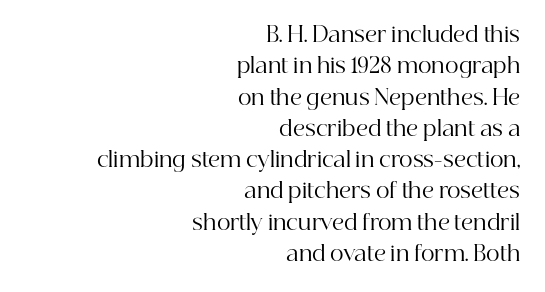
The image shows 21 px text type, upright; set right-aligned, normal line spacing (1.49x), normal letter spacing, not underlined.
